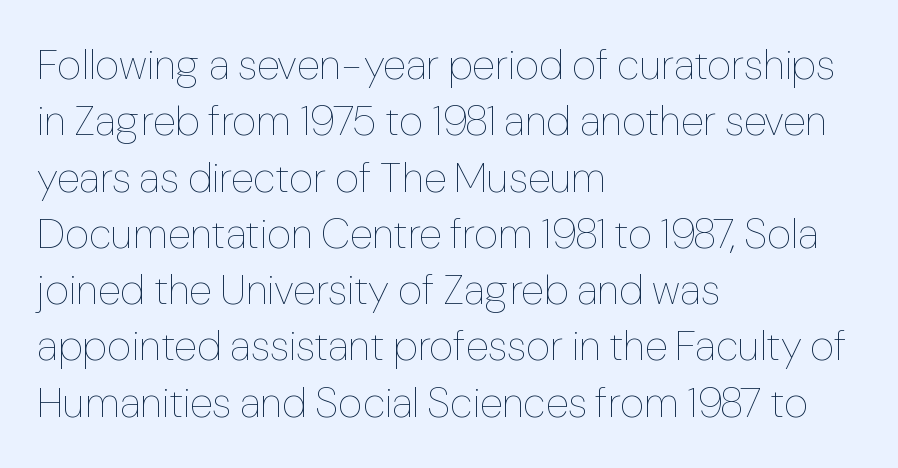
The image shows 42 px thin type, upright; set left-aligned, normal line spacing (1.34x), normal letter spacing, not underlined; low stroke contrast and a medium x-height.
